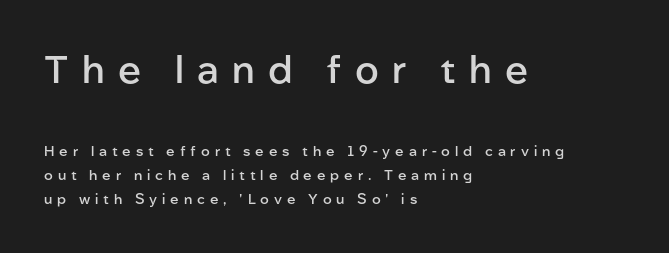
The face used here is a sans, in the tradition of grotesques and geometrics. Check the space under the baseline: it is left empty. Of the two passages, the one on top uses the larger point size. Tall strokes in this sample are plumb rather than angled.
